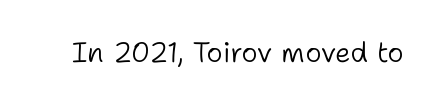
The image shows 28 px light sans-serif type, upright; set normal letter spacing, not underlined; low stroke contrast and a medium x-height.
